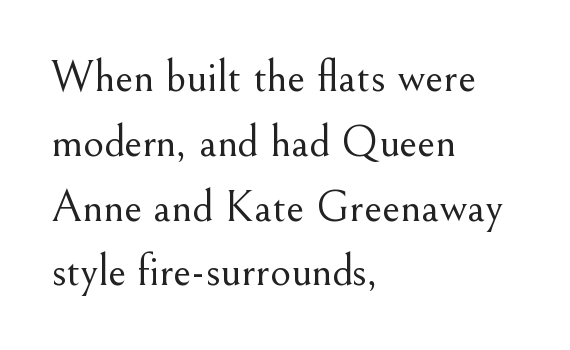
The image shows 45 px light serif type, upright; set left-aligned, normal line spacing (1.44x), normal letter spacing, not underlined; medium stroke contrast and a small x-height.
